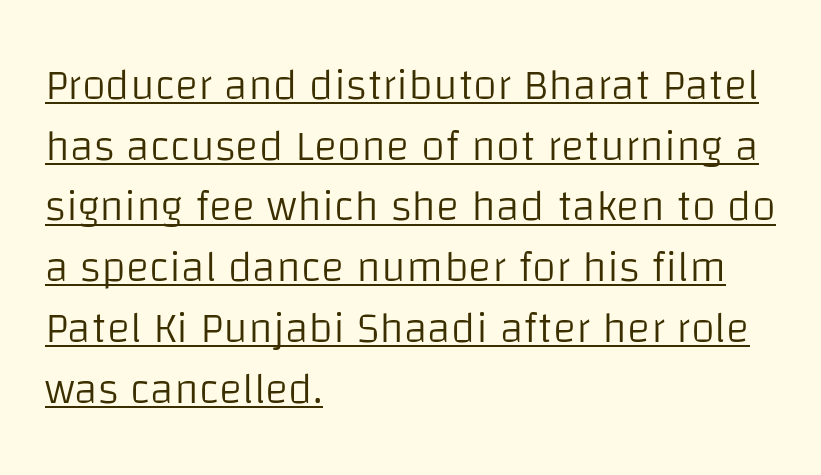
Q: Is the text bold? A: No.
Q: Is the text italic (slanted)? A: No, it is upright.
Q: Is the typeface a serif or a sans-serif typeface? A: Sans-serif.
Q: Is the text underlined? A: Yes.
Q: How is the paragraph aligned? A: Left-aligned.
Q: Is the spacing between letters normal or unusually wide? A: Normal.
Q: Is the spacing between lines tight, normal or loose? A: Normal.
Q: Width (condensed, normal, or wide)? A: Normal.
Q: Stroke contrast? A: Low.
Q: x-height? A: Large.
Q: Monospaced? A: No.
